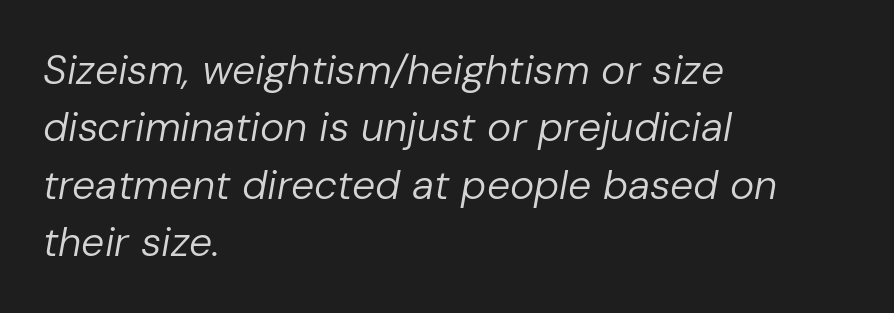
The image shows 41 px regular-weight type, italic (leaning right); set left-aligned, normal line spacing (1.4x), normal letter spacing, not underlined; low stroke contrast and a medium x-height.
